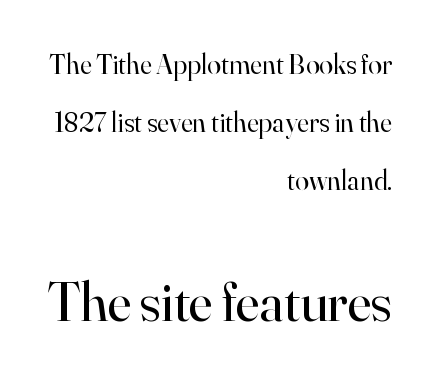
{"serif": "yes", "italic": "no", "bold": "no", "weight": "regular", "width": "normal", "stroke_contrast": "high", "x_height": "small", "monospaced": "no", "underline": "no", "align": "right", "line_spacing": "loose", "line_spacing_ratio": 2.08, "letter_spacing": "normal", "letter_spacing_em": 0.0, "larger_block": "second", "size_ratio": 2.0, "glyph_px": 56}
